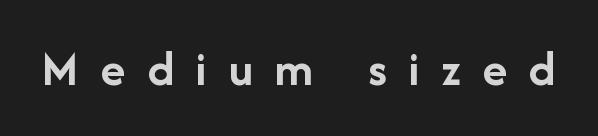
{"serif": "no", "italic": "no", "bold": "yes", "weight": "semibold", "width": "normal", "stroke_contrast": "low", "x_height": "medium", "monospaced": "no", "underline": "no", "letter_spacing": "wide", "letter_spacing_em": 0.43, "glyph_px": 51}
